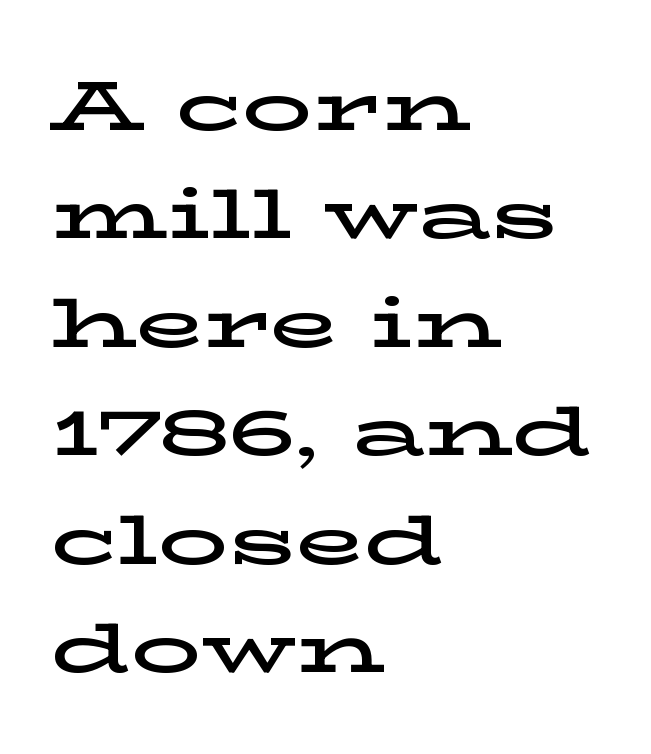
{"serif": "yes", "italic": "no", "width": "wide", "stroke_contrast": "low", "x_height": "medium", "monospaced": "no", "underline": "no", "align": "left", "line_spacing": "normal", "line_spacing_ratio": 1.55, "letter_spacing": "normal", "letter_spacing_em": 0.0, "glyph_px": 70}
